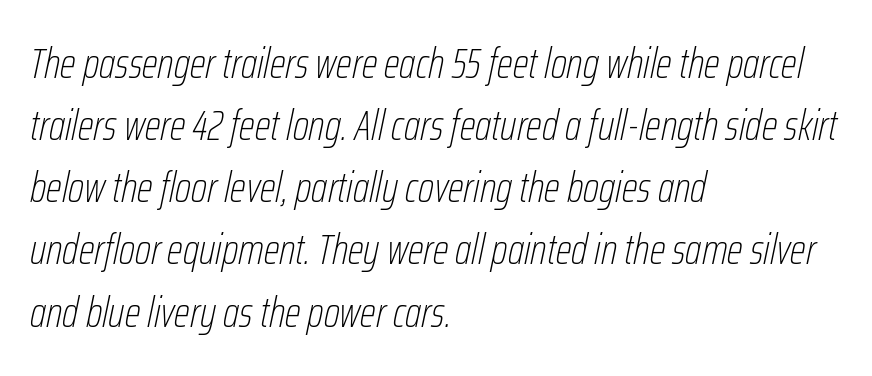
The image shows 42 px thin, condensed type, italic (leaning right); set left-aligned, normal line spacing (1.48x), normal letter spacing, not underlined; low stroke contrast and a medium x-height.
